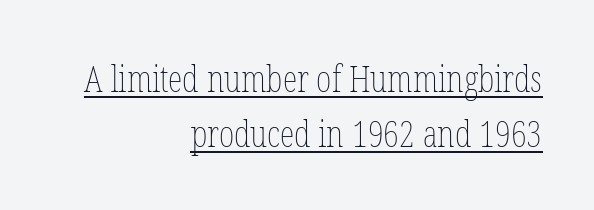
This rendering features underlined lettering. The rendering anchors every line to the right-hand side. The rendering keeps characters at their native spacing. The letters advance in unequal steps, a hallmark of proportional type. No extra ink here — the face is not bold.
